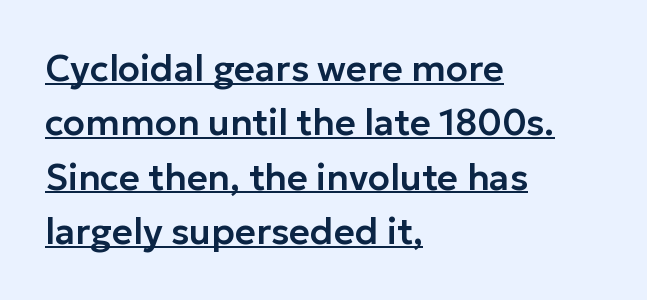
The image shows 36 px sans-serif type, upright; set left-aligned, normal line spacing (1.51x), normal letter spacing, underlined; low stroke contrast and a medium x-height.
